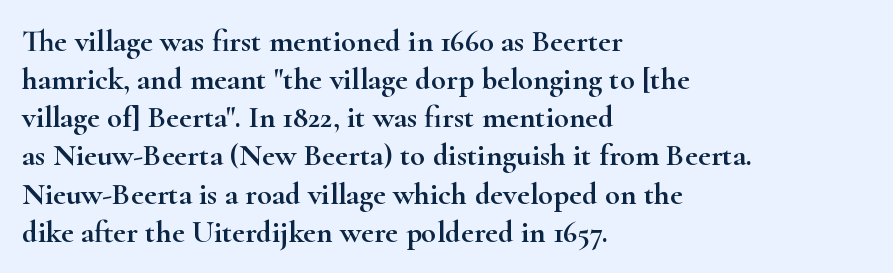
The image shows 31 px wide serif type, upright; set left-aligned, line spacing 1.23x, normal letter spacing, not underlined; high stroke contrast and a small x-height.
